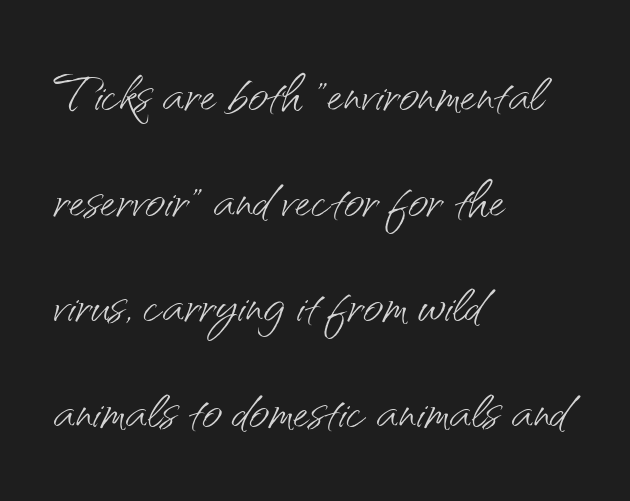
Q: Is the text bold? A: No.
Q: Is the text italic (slanted)? A: Yes.
Q: Is the typeface a serif or a sans-serif typeface? A: Sans-serif.
Q: Is the text underlined? A: No.
Q: How is the paragraph aligned? A: Left-aligned.
Q: Is the spacing between letters normal or unusually wide? A: Normal.
Q: Is the spacing between lines tight, normal or loose? A: Normal.
Q: Width (condensed, normal, or wide)? A: Normal.
Q: Stroke contrast? A: Medium.
Q: x-height? A: Small.
Q: Monospaced? A: No.
